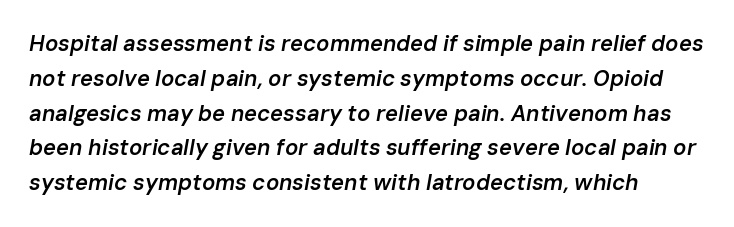
The image shows 22 px text type, italic (leaning right); set normal line spacing (1.58x), normal letter spacing, not underlined.
